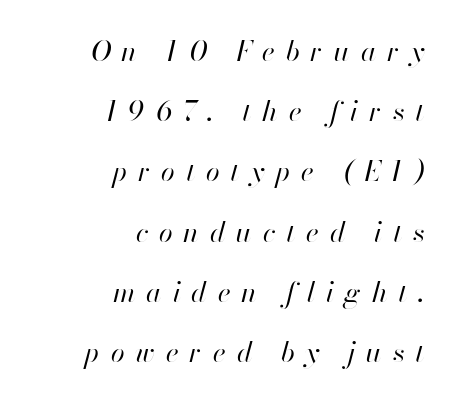
{"italic": "yes", "lean": "right", "slant_degrees": 13, "bold": "no", "weight": "regular", "width": "normal", "stroke_contrast": "high", "x_height": "small", "monospaced": "no", "underline": "no", "align": "right", "line_spacing": "loose", "line_spacing_ratio": 2.15, "letter_spacing": "wide", "letter_spacing_em": 0.39, "glyph_px": 28}
